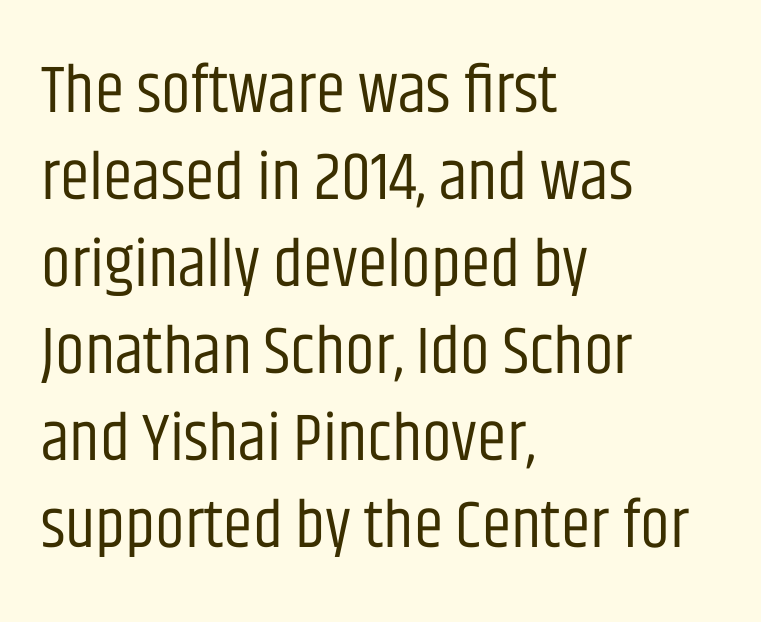
Q: Is the text bold? A: No.
Q: Is the text italic (slanted)? A: No, it is upright.
Q: Is the typeface a serif or a sans-serif typeface? A: Sans-serif.
Q: Is the text underlined? A: No.
Q: How is the paragraph aligned? A: Left-aligned.
Q: Is the spacing between letters normal or unusually wide? A: Normal.
Q: Is the spacing between lines tight, normal or loose? A: Normal.
Q: Width (condensed, normal, or wide)? A: Condensed.
Q: Stroke contrast? A: Low.
Q: x-height? A: Large.
Q: Monospaced? A: No.
